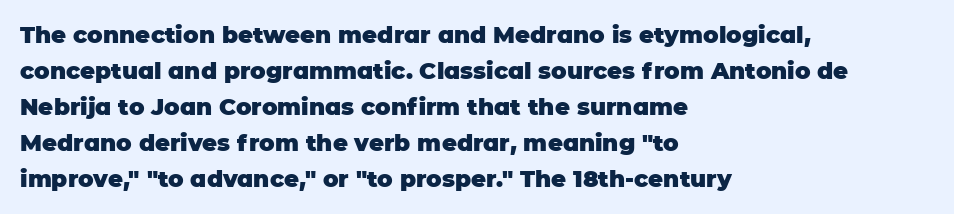
Notice how descenders clear the ascenders below comfortably — that's standard leading. The sample has been set heavy, in full bold. Italic? Not at all — the glyphs are vertical. A bare baseline throughout the passage. The rag falls on the right side of this text block. Inter-character spacing is left at the font's built-in metrics.
